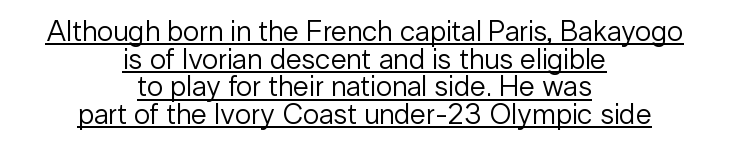
{"serif": "no", "italic": "no", "bold": "no", "weight": "regular", "width": "normal", "stroke_contrast": "low", "x_height": "medium", "monospaced": "no", "underline": "yes", "align": "center", "line_spacing": "tight", "line_spacing_ratio": 0.95, "letter_spacing": "normal", "letter_spacing_em": 0.0, "glyph_px": 29}
